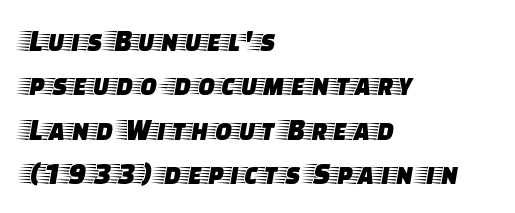
Q: Is the text italic (slanted)? A: Yes.
Q: Is the typeface a serif or a sans-serif typeface? A: Serif.
Q: Is the text underlined? A: No.
Q: How is the paragraph aligned? A: Left-aligned.
Q: Is the spacing between letters normal or unusually wide? A: Normal.
Q: Is the spacing between lines tight, normal or loose? A: Normal.
Q: Width (condensed, normal, or wide)? A: Wide.
Q: Stroke contrast? A: Low.
Q: x-height? A: Large.
Q: Monospaced? A: No.
